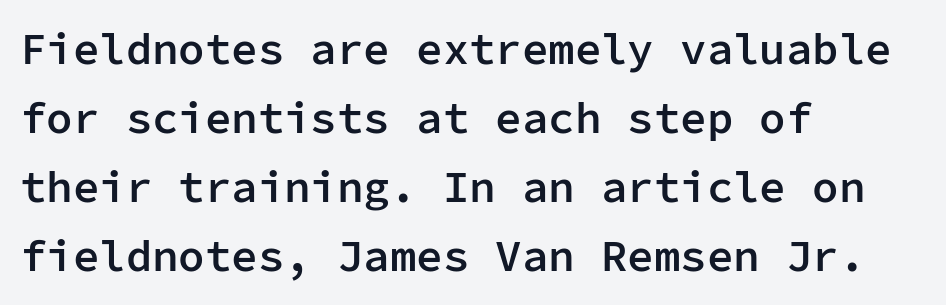
Q: Is the text bold? A: Semi-bold.
Q: Is the text italic (slanted)? A: No, it is upright.
Q: Is the typeface a serif or a sans-serif typeface? A: Sans-serif.
Q: Is the text underlined? A: No.
Q: How is the paragraph aligned? A: Left-aligned.
Q: Is the spacing between letters normal or unusually wide? A: Normal.
Q: Is the spacing between lines tight, normal or loose? A: Normal.
Q: Width (condensed, normal, or wide)? A: Normal.
Q: Stroke contrast? A: Low.
Q: x-height? A: Medium.
Q: Monospaced? A: Yes.
